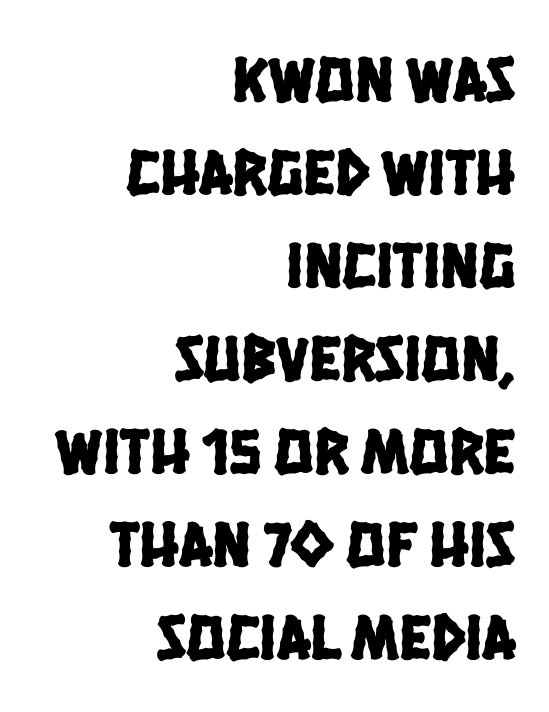
The zone under the glyphs is completely vacant. The typesetter chose a ragged-left arrangement here. Whoever set this chose a conventional vertical rhythm. Looks like regular typesetting: each glyph gets only the width it needs. Is this a sans? Yes — the strokes have no serifs.
